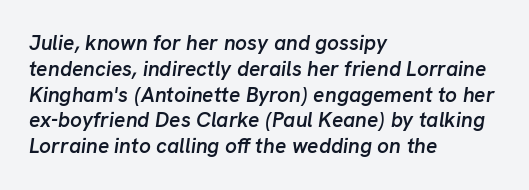
Teacher's note: observe the even left margin — that is flush-left alignment. This rendering features lettering with no underline. Summary of weight: moderately heavy, a semibold. The type is set solid horizontally, with unmodified tracking.
